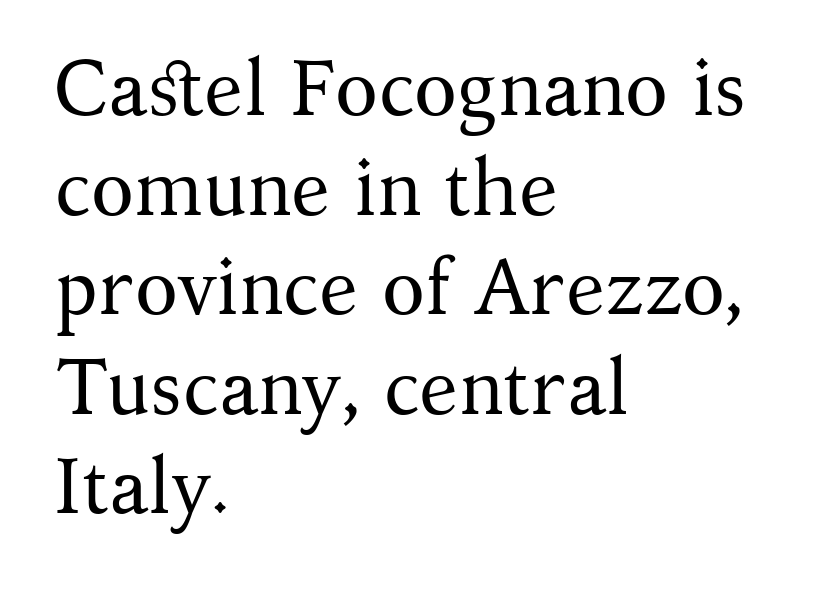
Q: Is the text bold? A: No.
Q: Is the text italic (slanted)? A: No, it is upright.
Q: Is the typeface a serif or a sans-serif typeface? A: Serif.
Q: Is the text underlined? A: No.
Q: How is the paragraph aligned? A: Left-aligned.
Q: Is the spacing between letters normal or unusually wide? A: Normal.
Q: Is the spacing between lines tight, normal or loose? A: Normal.
Q: Width (condensed, normal, or wide)? A: Normal.
Q: Stroke contrast? A: Medium.
Q: x-height? A: Medium.
Q: Monospaced? A: No.
